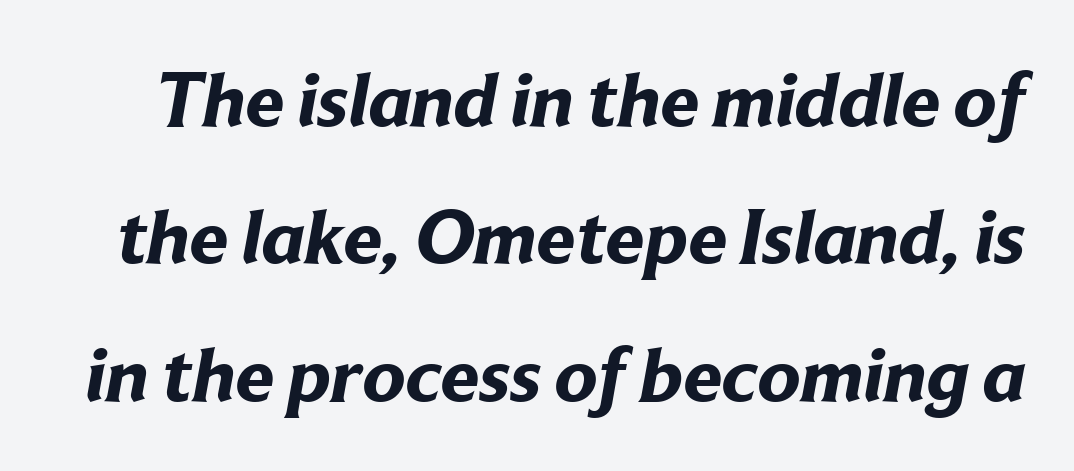
Q: Is the text bold? A: Yes.
Q: Is the typeface a serif or a sans-serif typeface? A: Sans-serif.
Q: Is the text underlined? A: No.
Q: Is the spacing between letters normal or unusually wide? A: Normal.
Q: Width (condensed, normal, or wide)? A: Normal.
Q: Stroke contrast? A: Low.
Q: x-height? A: Medium.
Q: Monospaced? A: No.
